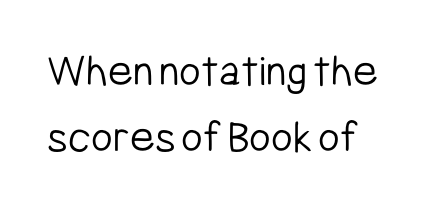
Type without underlining. Is this a sans? Yes — the strokes have no serifs. This is the regular roman posture of the typeface. Do the characters align in a grid? No, the font is proportional.
